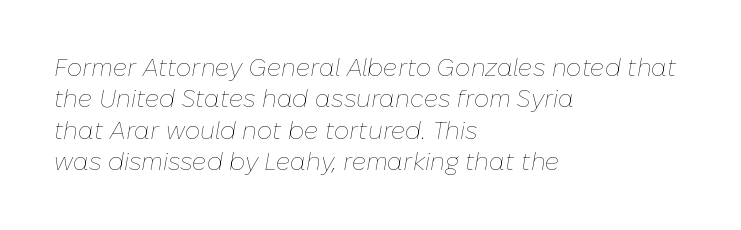
Q: Is the text bold? A: No.
Q: Is the text italic (slanted)? A: Yes, it leans right by about 10 degrees.
Q: Is the text underlined? A: No.
Q: How is the paragraph aligned? A: Left-aligned.
Q: Is the spacing between letters normal or unusually wide? A: Normal.
Q: Is the spacing between lines tight, normal or loose? A: Normal.
